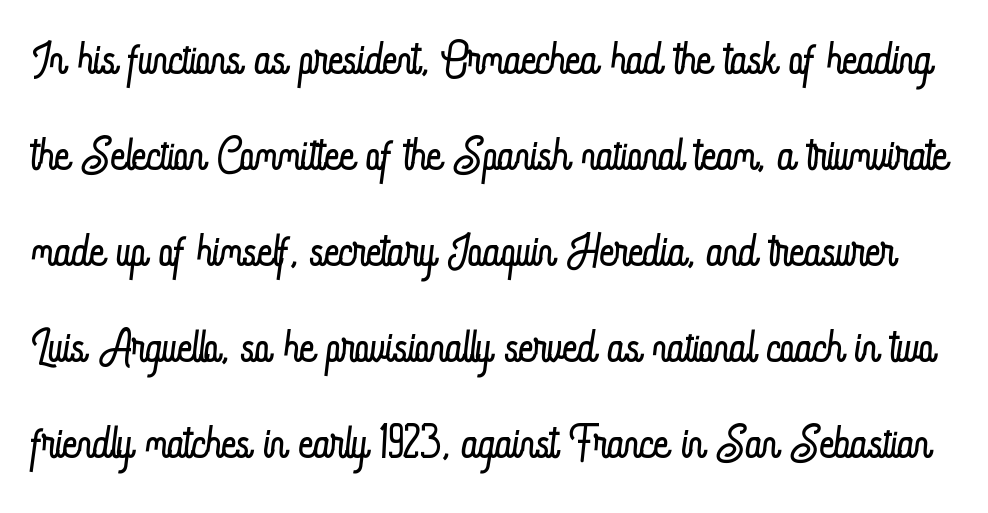
{"bold": "no", "weight": "light", "width": "condensed", "stroke_contrast": "low", "x_height": "small", "monospaced": "no", "underline": "no", "line_spacing": "normal", "line_spacing_ratio": 1.5, "letter_spacing": "normal", "letter_spacing_em": 0.0, "glyph_px": 64}
